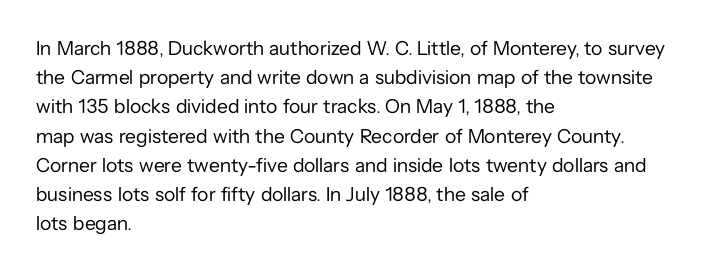
A normal amount of white space separates one row of letters from the next. The foot of each line stays bare and open. The ragged edge is on the right, which tells us the setting is flush left. This sample uses an upright cut, with every glyph sitting square on the baseline. No chunkiness to these letters — they're not bold. Does extra space separate the letters? No, they use regular spacing.
